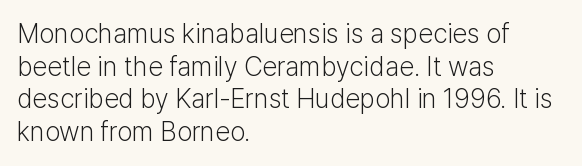
What stands out about the letter spacing? Nothing — it is the standard amount. This is not heavy type; no bold has been used. Just letters on the line, the space beneath them empty. Notice how the stems are strictly vertical — no italics here. This rendering uses left alignment, leaving the right contour irregular.
